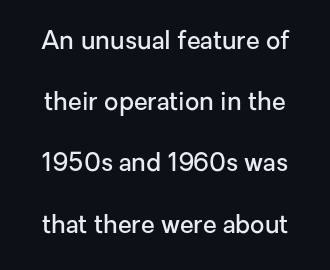
Caption: standard tracking, unaltered. This sample uses an upright cut, with every glyph sitting square on the baseline. The lines are spread far apart with generous leading. The glyphs are unaccompanied by any horizontal stroke below them. Heft: intermediate — a semibold.
